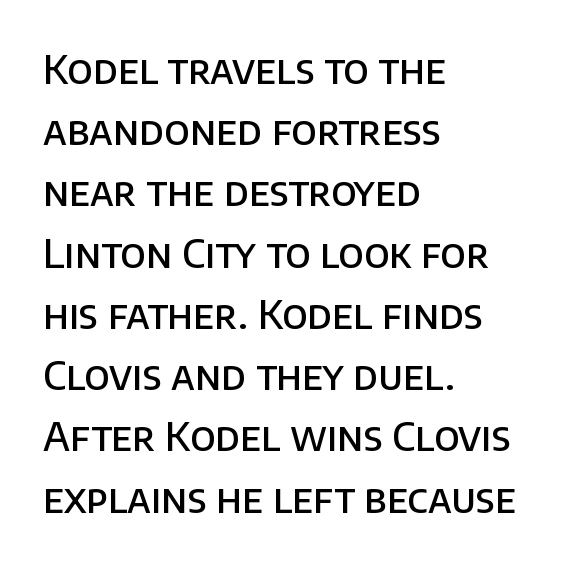
Q: Is the text bold? A: Semi-bold.
Q: Is the text italic (slanted)? A: No, it is upright.
Q: Is the typeface a serif or a sans-serif typeface? A: Sans-serif.
Q: Is the text underlined? A: No.
Q: How is the paragraph aligned? A: Left-aligned.
Q: Is the spacing between letters normal or unusually wide? A: Normal.
Q: Is the spacing between lines tight, normal or loose? A: Normal.
Q: Width (condensed, normal, or wide)? A: Normal.
Q: Stroke contrast? A: Low.
Q: x-height? A: Large.
Q: Monospaced? A: No.
